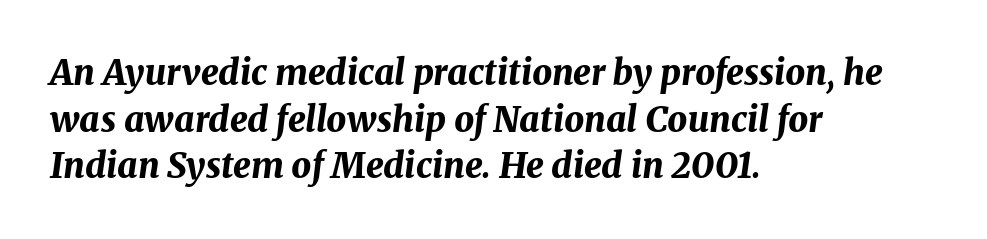
{"italic": "yes", "lean": "right", "slant_degrees": 8, "bold": "yes", "weight": "bold", "width": "normal", "stroke_contrast": "medium", "x_height": "medium", "monospaced": "no", "underline": "no", "align": "left", "line_spacing": "normal", "line_spacing_ratio": 1.33, "letter_spacing": "normal", "letter_spacing_em": 0.0, "glyph_px": 35}
